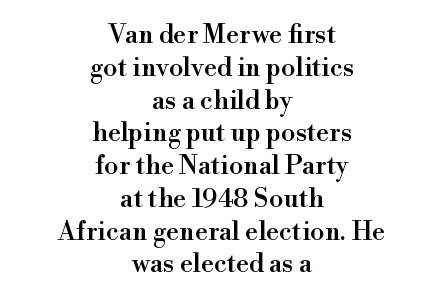
Notice how the stems are strictly vertical — no italics here. The strip under each line holds only bare page. Letter spacing: default. Does the copy run flush right? No — it is centered line by line. This block has exactly the height ordinary leading produces.
